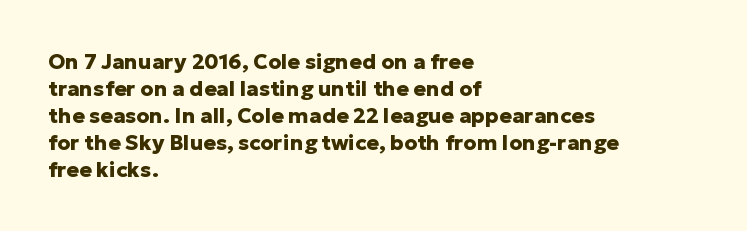
Which margin do the lines hug? The left one — the right edge is uneven. The foot of each line stays bare and open. Strokes here are thick enough to call this a true bold. Does the lettering tilt? It doesn't — this is upright. You could call the tracking neutral — neither tight nor loose. Interline gaps are of average width in this sample.
